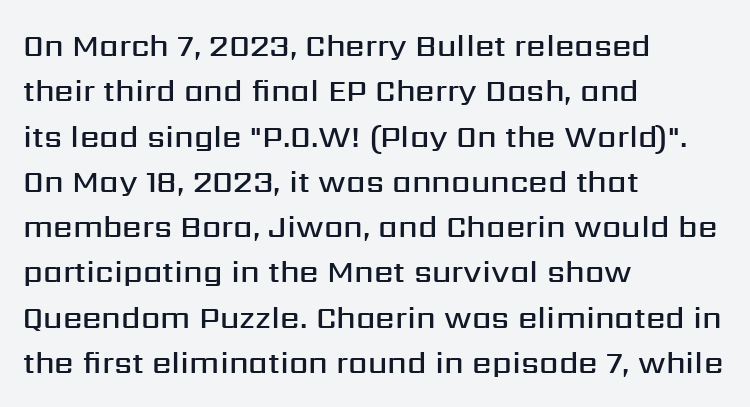
Proportional: the letters do not fall into vertical columns. The gap between lines stays unmarked. No italicization has been applied; the sample stays upright. There is no visible air inserted between adjacent glyphs.
